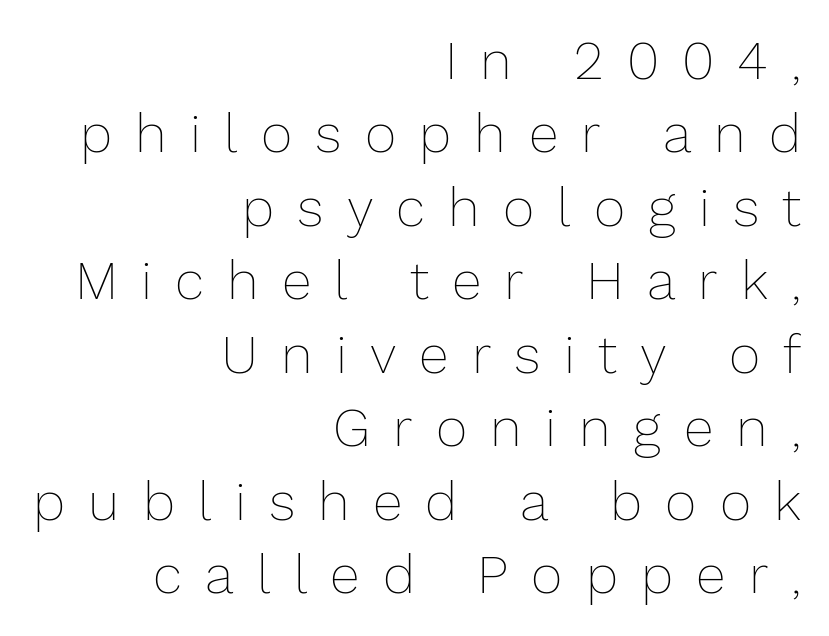
A typesetter would call this heavily tracked-out type. Posture: vertical. This sample is right-justified, so line beginnings fall wherever the words allow. Decoration check: the copy has no underline.
